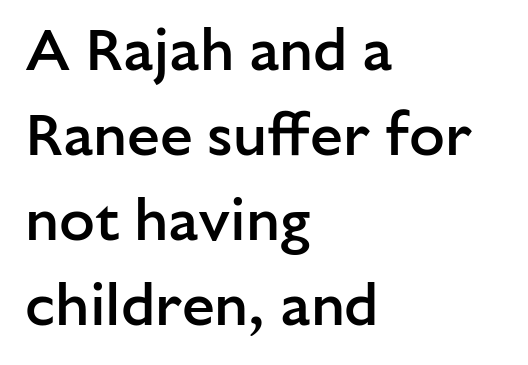
Q: Is the text bold? A: Semi-bold.
Q: Is the text italic (slanted)? A: No, it is upright.
Q: Is the typeface a serif or a sans-serif typeface? A: Sans-serif.
Q: Is the text underlined? A: No.
Q: How is the paragraph aligned? A: Left-aligned.
Q: Is the spacing between letters normal or unusually wide? A: Normal.
Q: Is the spacing between lines tight, normal or loose? A: Normal.
Q: Width (condensed, normal, or wide)? A: Normal.
Q: Stroke contrast? A: Low.
Q: x-height? A: Medium.
Q: Monospaced? A: No.
